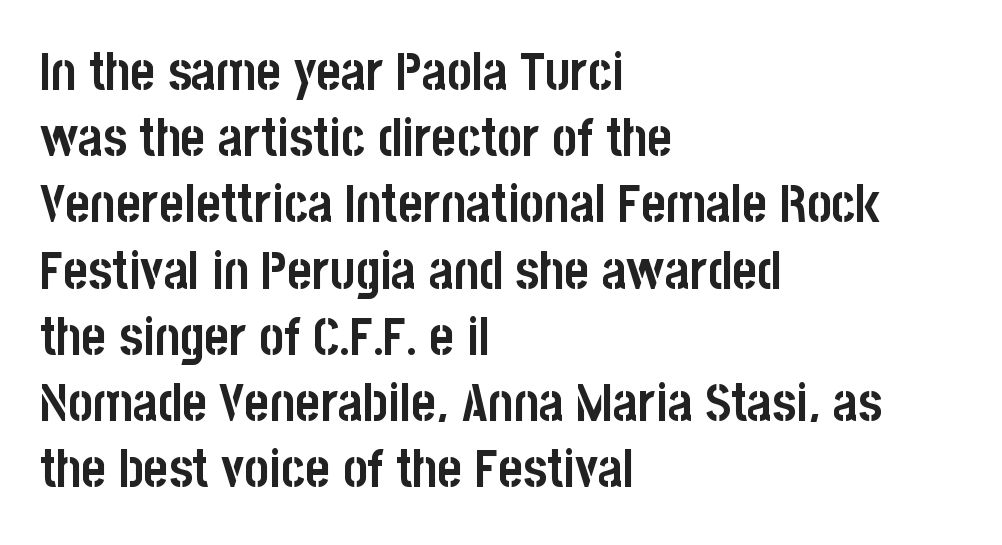
The image shows 53 px semibold, condensed sans-serif type, upright; set left-aligned, normal line spacing (1.25x), normal letter spacing, not underlined; low stroke contrast and a large x-height.
